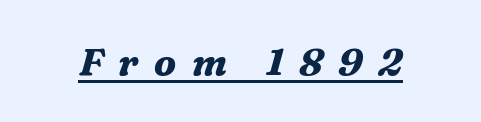
Q: Is the text bold? A: Yes.
Q: Is the text italic (slanted)? A: Yes, it leans right by about 16 degrees.
Q: Is the typeface a serif or a sans-serif typeface? A: Serif.
Q: Is the text underlined? A: Yes.
Q: Is the spacing between letters normal or unusually wide? A: Unusually wide.
Q: Width (condensed, normal, or wide)? A: Normal.
Q: Stroke contrast? A: Medium.
Q: x-height? A: Medium.
Q: Monospaced? A: No.
